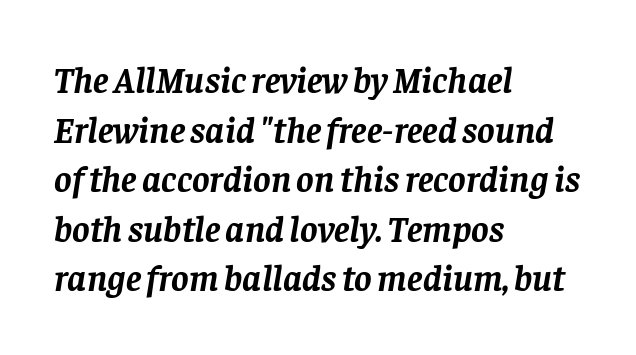
The image shows 37 px semibold serif type, italic (leaning right); set left-aligned, normal line spacing (1.34x), normal letter spacing, not underlined; low stroke contrast and a large x-height.
